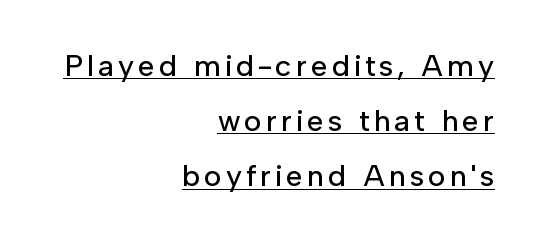
Observe the absence of serifs on each vertical stroke in this sample. Line endings align vertically; line beginnings do not. Italic: no, the glyphs are upright roman. The passage shown is underscored from start to finish.
